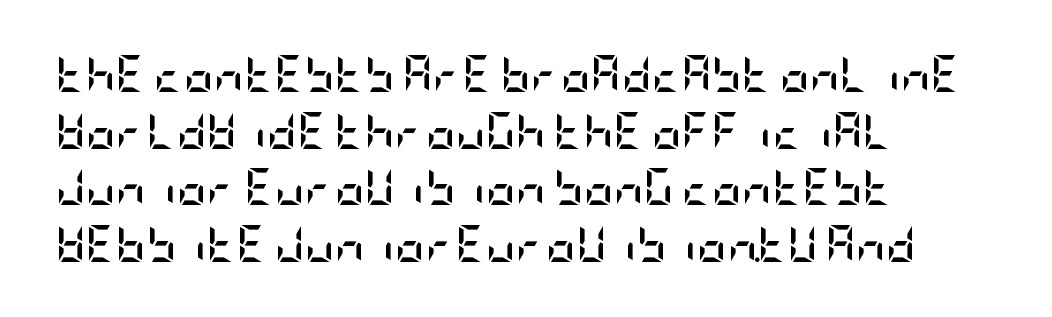
Q: Is the text bold? A: Yes.
Q: Is the text italic (slanted)? A: No, it is upright.
Q: Is the typeface a serif or a sans-serif typeface? A: Sans-serif.
Q: Is the text underlined? A: No.
Q: How is the paragraph aligned? A: Left-aligned.
Q: Is the spacing between letters normal or unusually wide? A: Normal.
Q: Is the spacing between lines tight, normal or loose? A: Normal.
Q: Width (condensed, normal, or wide)? A: Condensed.
Q: Stroke contrast? A: Low.
Q: x-height? A: Large.
